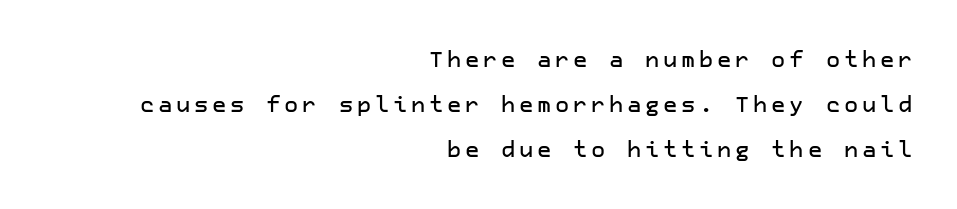
Q: Is the text italic (slanted)? A: No, it is upright.
Q: Is the text underlined? A: No.
Q: How is the paragraph aligned? A: Right-aligned.
Q: Is the spacing between lines tight, normal or loose? A: Loose.
